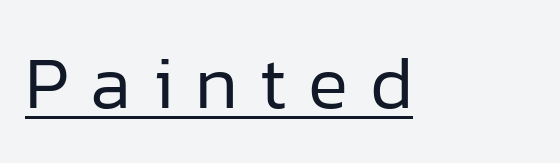
Is the type heavy? It reads as light-to-regular instead. No feet cap the strokes, marking this as sans-serif type. In terms of posture, this sample is upright. Looks like someone drew a line under every word here. Each letter keeps its own natural width here, so spacing adapts to shape. The tracking reads as deliberately expanded to a designer's eye.
